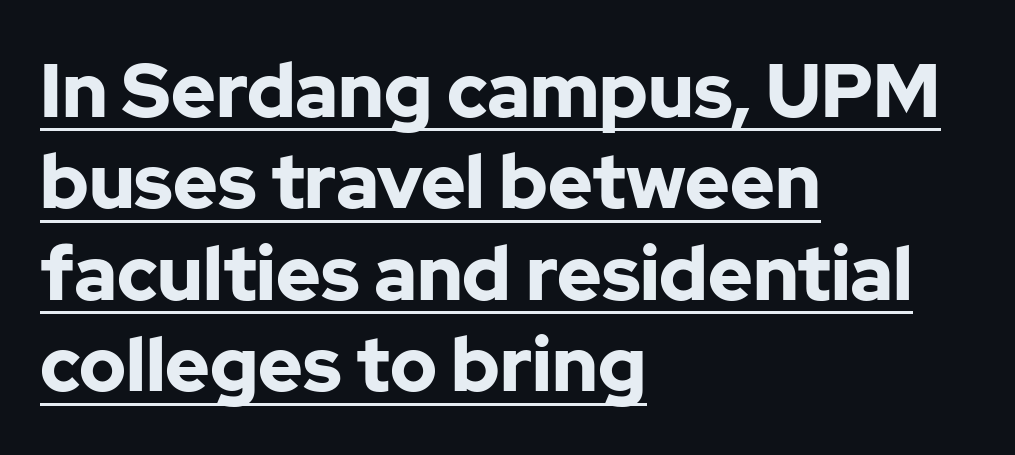
{"serif": "no", "italic": "no", "bold": "yes", "weight": "bold", "width": "normal", "stroke_contrast": "low", "x_height": "medium", "monospaced": "no", "underline": "yes", "align": "left", "line_spacing_ratio": 1.22, "letter_spacing": "normal", "letter_spacing_em": 0.0, "glyph_px": 75}
